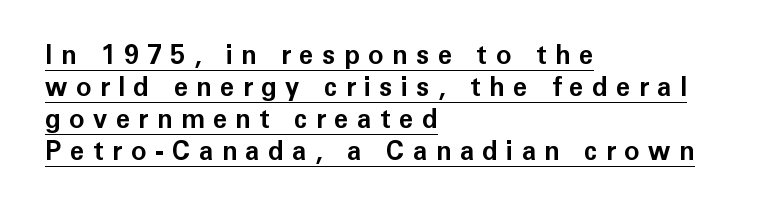
Ordinary non-slanted type is in use. The face used here appears with an underline applied. A dark, heavy texture on the line: the type is bold. The paragraph shown leans on its left margin. Students, note that the glyphs here are deliberately spaced far apart.
